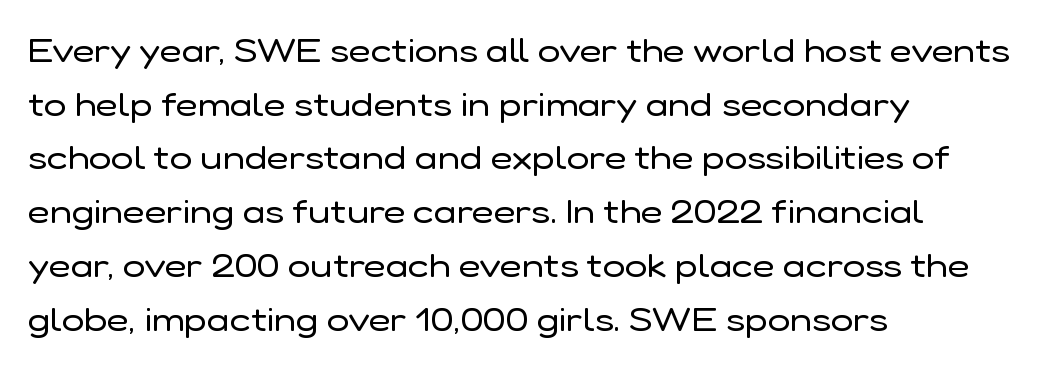
The image shows 34 px regular-weight sans-serif type, upright; set left-aligned, normal line spacing (1.58x), normal letter spacing, not underlined; low stroke contrast and a medium x-height.
